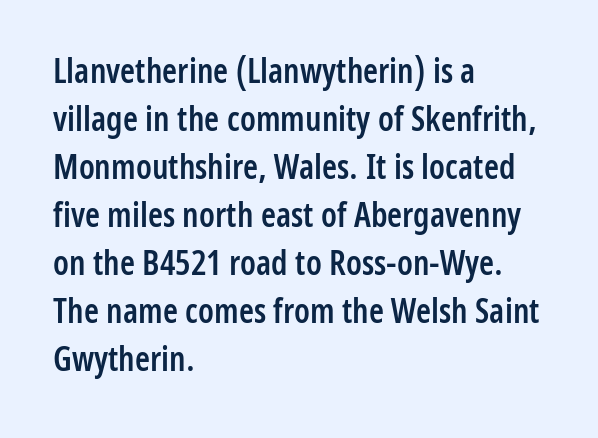
Q: Is the text bold? A: Semi-bold.
Q: Is the text italic (slanted)? A: No, it is upright.
Q: Is the typeface a serif or a sans-serif typeface? A: Sans-serif.
Q: Is the text underlined? A: No.
Q: How is the paragraph aligned? A: Left-aligned.
Q: Is the spacing between letters normal or unusually wide? A: Normal.
Q: Is the spacing between lines tight, normal or loose? A: Normal.
Q: Width (condensed, normal, or wide)? A: Condensed.
Q: Stroke contrast? A: Low.
Q: x-height? A: Medium.
Q: Monospaced? A: No.
